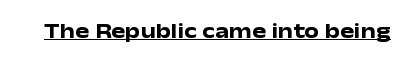
Q: Is the text bold? A: Yes.
Q: Is the text italic (slanted)? A: No, it is upright.
Q: Is the text underlined? A: Yes.
Q: Is the spacing between letters normal or unusually wide? A: Normal.
